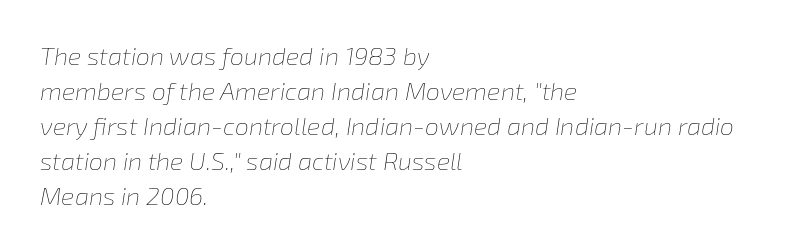
Q: Is the text bold? A: No.
Q: Is the text italic (slanted)? A: Yes, it leans right by about 8 degrees.
Q: Is the text underlined? A: No.
Q: How is the paragraph aligned? A: Left-aligned.
Q: Is the spacing between letters normal or unusually wide? A: Normal.
Q: Is the spacing between lines tight, normal or loose? A: Normal.
